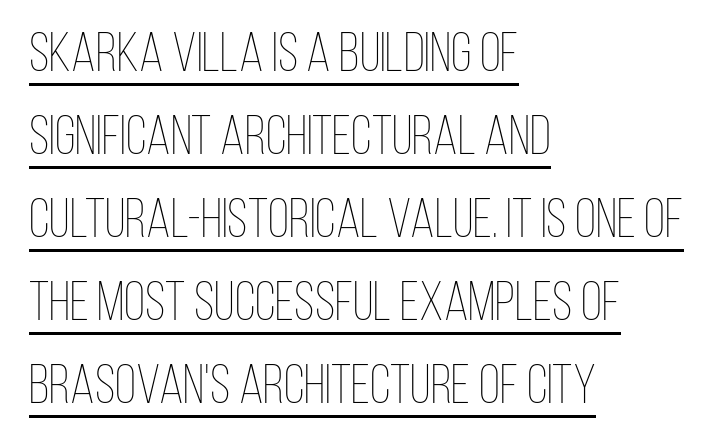
{"italic": "no", "bold": "no", "weight": "thin", "width": "condensed", "stroke_contrast": "low", "x_height": "large", "monospaced": "no", "underline": "yes", "align": "left", "line_spacing": "normal", "line_spacing_ratio": 1.51, "letter_spacing": "normal", "letter_spacing_em": 0.0, "glyph_px": 55}
